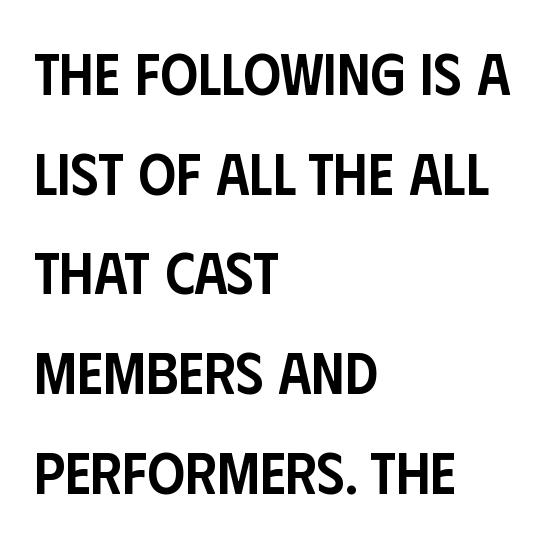
A typesetter would call this proportional, since set widths differ per character. Words float on clear page, feet unadorned. The paragraph has a hard left edge and a soft right edge. The designer left line spacing at the default.
